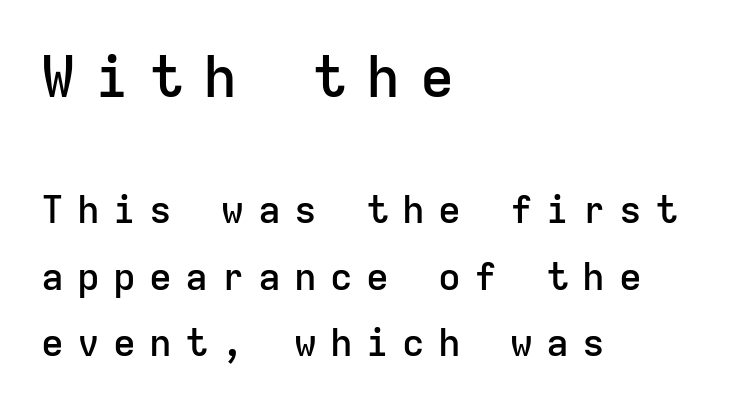
{"serif": "no", "italic": "no", "bold": "semi", "weight": "semibold", "width": "normal", "stroke_contrast": "low", "x_height": "medium", "monospaced": "yes", "underline": "no", "align": "left", "line_spacing_ratio": 1.75, "letter_spacing": "wide", "letter_spacing_em": 0.35, "larger_block": "first", "size_ratio": 1.5, "glyph_px": 57}
